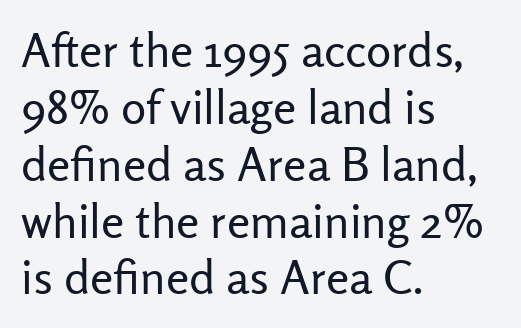
Q: Is the text bold? A: No.
Q: Is the text italic (slanted)? A: No, it is upright.
Q: Is the typeface a serif or a sans-serif typeface? A: Sans-serif.
Q: Is the text underlined? A: No.
Q: How is the paragraph aligned? A: Left-aligned.
Q: Is the spacing between letters normal or unusually wide? A: Normal.
Q: Width (condensed, normal, or wide)? A: Normal.
Q: Stroke contrast? A: Low.
Q: x-height? A: Medium.
Q: Monospaced? A: No.
